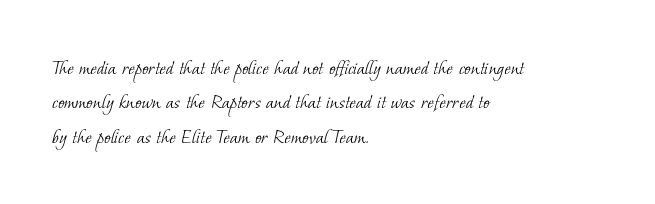
Q: Is the text bold? A: No.
Q: Is the text underlined? A: No.
Q: How is the paragraph aligned? A: Left-aligned.
Q: Is the spacing between letters normal or unusually wide? A: Normal.
Q: Is the spacing between lines tight, normal or loose? A: Normal.
